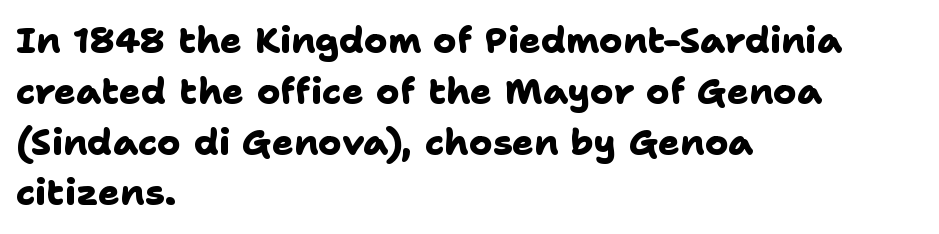
Observe the absence of serifs on each vertical stroke in this sample. Each letter keeps its own natural width here, so spacing adapts to shape. Strong, thick strokes mark this as bold type. Descenders hang freely into open space. The line texture is even and compact thanks to regular tracking.
